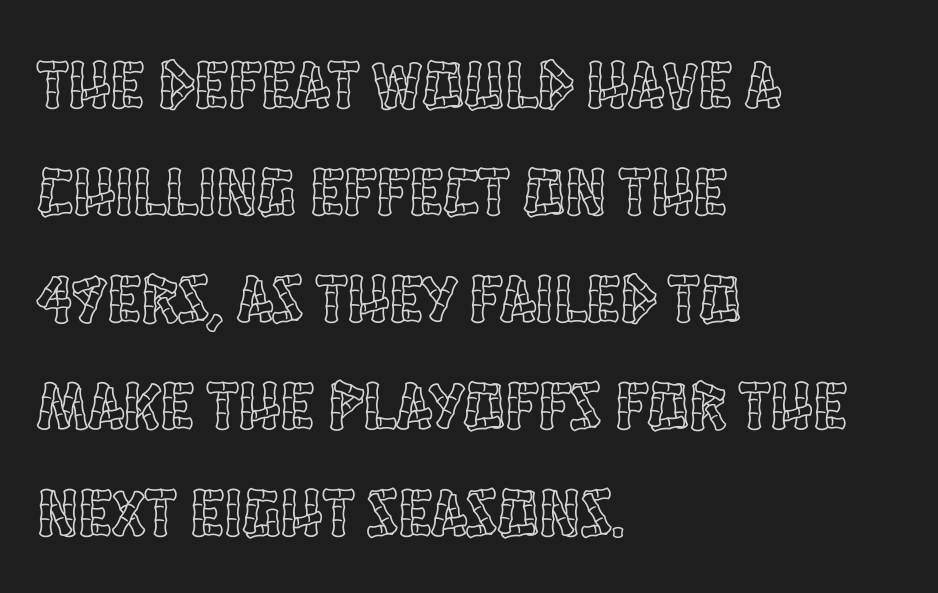
You could not count columns in this text — the font is proportionally spaced. There is no visible air inserted between adjacent glyphs. Designer's note — italics off, roman on. Regarding leading, the lines here are spaced in the standard way. The rag falls on the right side of this text block. Only glyphs here, with clear space below each row.
